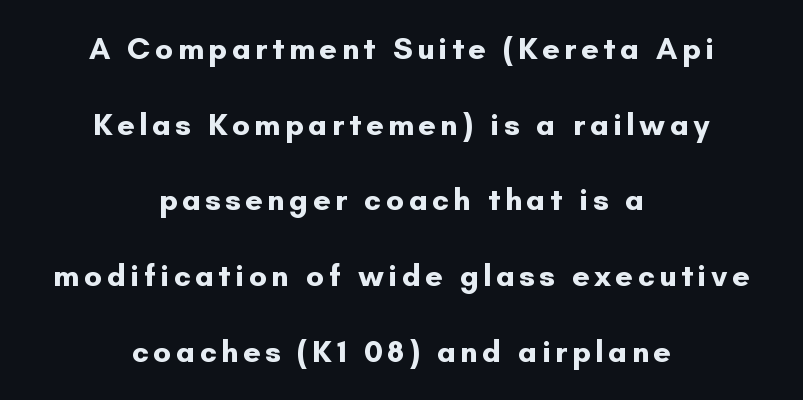
Q: Is the text bold? A: Yes.
Q: Is the text italic (slanted)? A: No, it is upright.
Q: Is the typeface a serif or a sans-serif typeface? A: Sans-serif.
Q: Is the text underlined? A: No.
Q: How is the paragraph aligned? A: Centered.
Q: Is the spacing between lines tight, normal or loose? A: Loose.
Q: Width (condensed, normal, or wide)? A: Normal.
Q: Stroke contrast? A: Low.
Q: x-height? A: Small.
Q: Monospaced? A: No.
